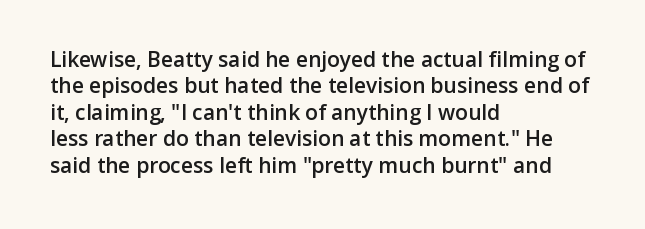
Its strokes are somewhat broadened, the hallmark of semibold type. Notice how descenders clear the ascenders below comfortably — that's standard leading. The letters stand straight up with perfectly vertical stems. Compared with a centered layout, this one pins lines to the left instead.
